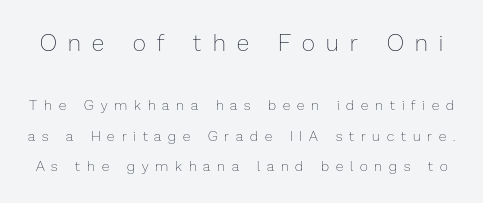
The image shows 23 px text type, upright; set loose line spacing (2.17x), unusually wide letter spacing (+0.5 em), not underlined; the first (top) block is 1.64x larger.
